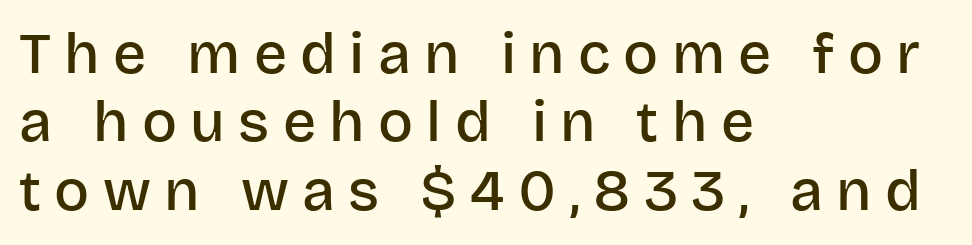
{"serif": "no", "italic": "no", "bold": "semi", "weight": "semibold", "width": "normal", "stroke_contrast": "low", "x_height": "large", "monospaced": "no", "underline": "no", "align": "left", "line_spacing_ratio": 1.18, "letter_spacing": "wide", "letter_spacing_em": 0.23, "glyph_px": 58}
